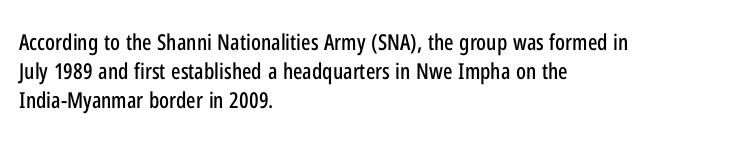
Descender tails drop into unmarked territory. Horizontal alignment here is leftward, the default for most running prose. Does extra space separate the letters? No, they use regular spacing. Upright lettering throughout. Evenly set lines give the paragraph a standard silhouette.
